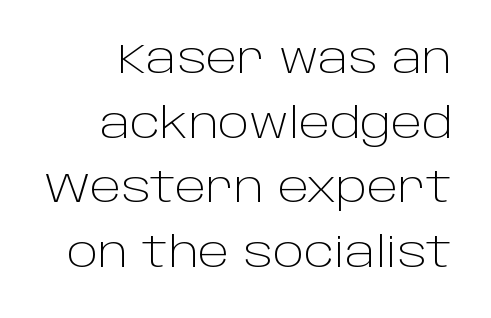
Weight: not bold — regular or lighter. The typography opts for an upright posture over an oblique one. Glance below the letters and you will spot only blank space. These lines keep a tight, regular rhythm from letter to letter. Quick note: interline space is typical.
